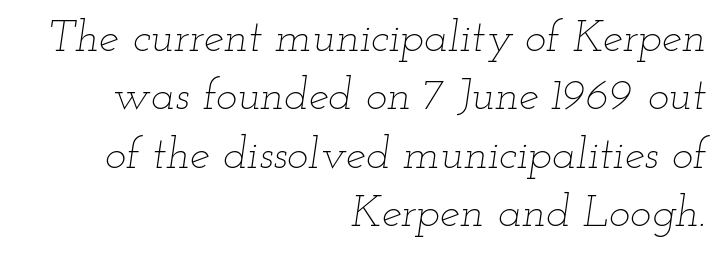
Q: Is the text bold? A: No.
Q: Is the text italic (slanted)? A: Yes, it leans right by about 12 degrees.
Q: Is the text underlined? A: No.
Q: How is the paragraph aligned? A: Right-aligned.
Q: Is the spacing between letters normal or unusually wide? A: Normal.
Q: Is the spacing between lines tight, normal or loose? A: Normal.
Q: Width (condensed, normal, or wide)? A: Wide.
Q: Stroke contrast? A: Low.
Q: x-height? A: Small.
Q: Monospaced? A: No.
